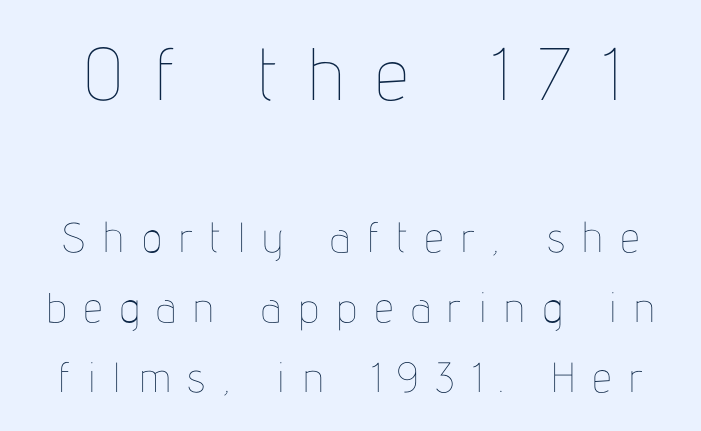
{"italic": "no", "bold": "no", "weight": "thin", "width": "condensed", "stroke_contrast": "low", "x_height": "medium", "monospaced": "no", "underline": "no", "line_spacing": "normal", "line_spacing_ratio": 1.67, "letter_spacing": "wide", "letter_spacing_em": 0.42, "larger_block": "first", "size_ratio": 1.76, "glyph_px": 74}
